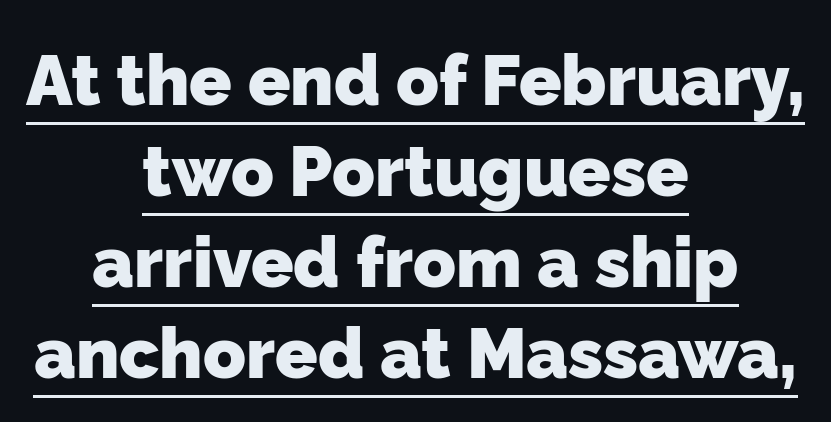
Q: Is the text bold? A: Yes.
Q: Is the typeface a serif or a sans-serif typeface? A: Sans-serif.
Q: Is the text underlined? A: Yes.
Q: How is the paragraph aligned? A: Centered.
Q: Is the spacing between letters normal or unusually wide? A: Normal.
Q: Is the spacing between lines tight, normal or loose? A: Normal.
Q: Width (condensed, normal, or wide)? A: Normal.
Q: Stroke contrast? A: Low.
Q: x-height? A: Medium.
Q: Monospaced? A: No.
